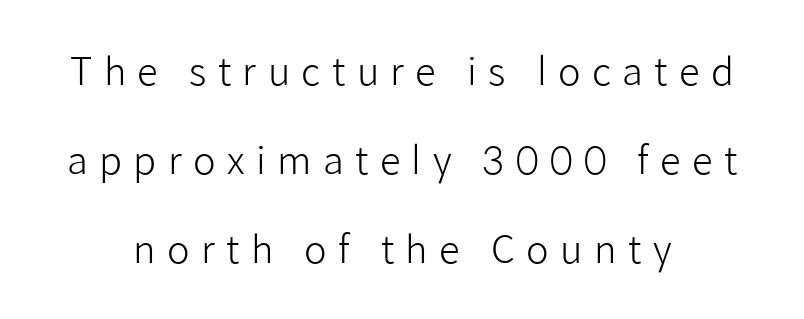
The image shows 38 px light sans-serif type, upright; set centered, loose line spacing (2.34x), unusually wide letter spacing (+0.3 em), not underlined; low stroke contrast and a medium x-height.
